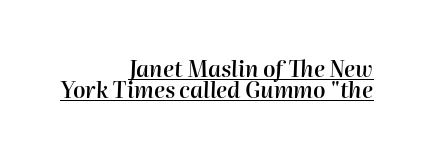
{"italic": "yes", "lean": "right", "slant_degrees": 2, "bold": "semi", "underline": "yes", "align": "right", "line_spacing": "tight", "line_spacing_ratio": 0.96, "letter_spacing": "normal", "letter_spacing_em": 0.0, "glyph_px": 22}
